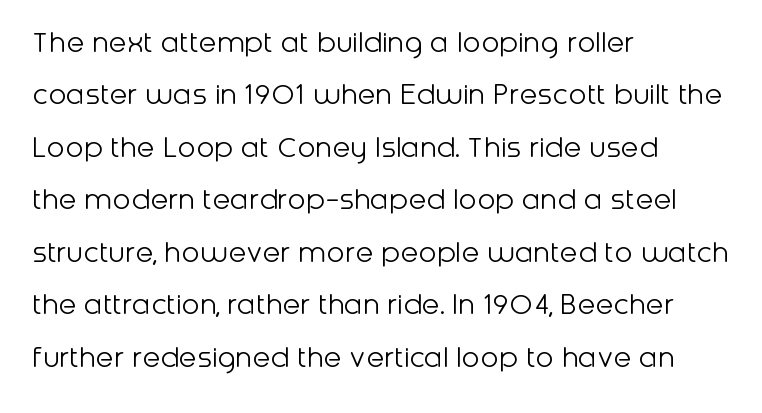
Q: Is the text bold? A: No.
Q: Is the text italic (slanted)? A: No, it is upright.
Q: Is the typeface a serif or a sans-serif typeface? A: Sans-serif.
Q: Is the text underlined? A: No.
Q: How is the paragraph aligned? A: Left-aligned.
Q: Is the spacing between letters normal or unusually wide? A: Normal.
Q: Is the spacing between lines tight, normal or loose? A: Normal.
Q: Width (condensed, normal, or wide)? A: Normal.
Q: Stroke contrast? A: Low.
Q: x-height? A: Medium.
Q: Monospaced? A: No.
